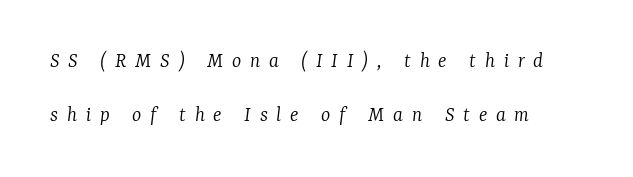
{"italic": "yes", "lean": "right", "slant_degrees": 7, "bold": "no", "underline": "no", "align": "left", "line_spacing": "loose", "line_spacing_ratio": 2.44, "letter_spacing": "wide", "letter_spacing_em": 0.4, "glyph_px": 22}
